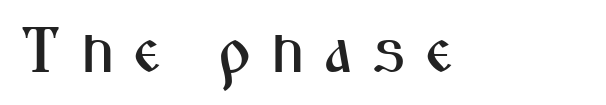
{"serif": "no", "italic": "no", "width": "condensed", "stroke_contrast": "medium", "x_height": "medium", "monospaced": "no", "underline": "no", "letter_spacing": "wide", "letter_spacing_em": 0.29, "glyph_px": 64}
